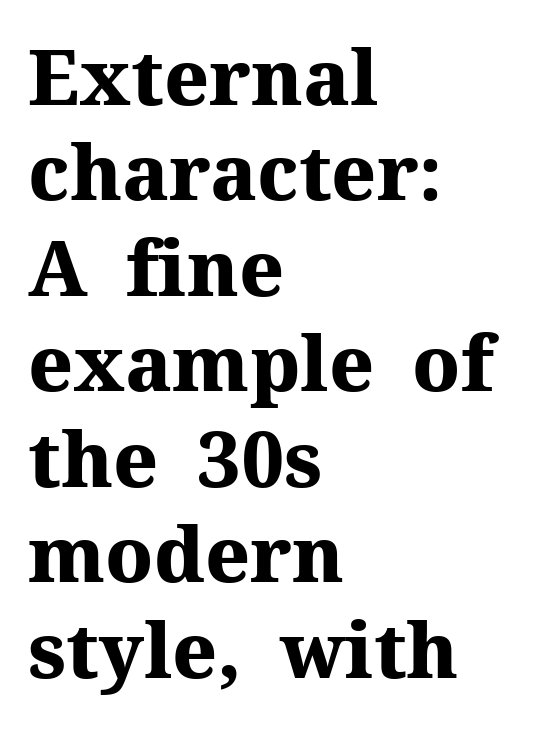
The passage is arranged the way most books set body copy — flush left. Rendered with straight, roman letterforms. A typesetter would call this proportional, since set widths differ per character. Observe the serifs anchoring each vertical stroke in this sample. The letterforms sit shoulder to shoulder at normal distance.
